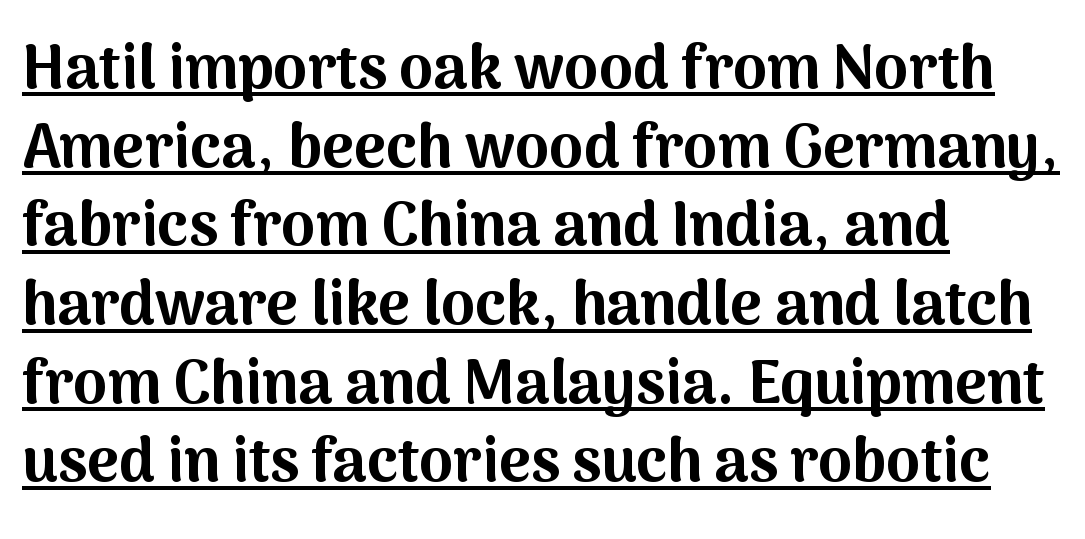
Q: Is the text bold? A: Yes.
Q: Is the text italic (slanted)? A: No, it is upright.
Q: Is the typeface a serif or a sans-serif typeface? A: Sans-serif.
Q: Is the text underlined? A: Yes.
Q: How is the paragraph aligned? A: Left-aligned.
Q: Is the spacing between letters normal or unusually wide? A: Normal.
Q: Is the spacing between lines tight, normal or loose? A: Normal.
Q: Width (condensed, normal, or wide)? A: Normal.
Q: Stroke contrast? A: Medium.
Q: x-height? A: Medium.
Q: Monospaced? A: No.
